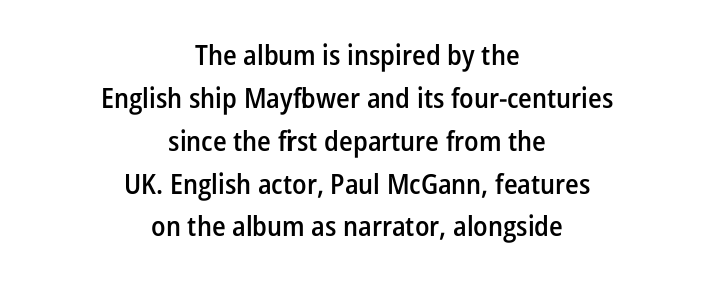
The letters stand upright; this is a roman face. Standard letterfit; no display-style spreading of the glyphs. Each letter keeps its own natural width here, so spacing adapts to shape. Is the block centered? Yes — each line is placed symmetrically about the middle. Summary of weight: moderately heavy, a semibold. Each new line begins a customary step beneath the previous one.
